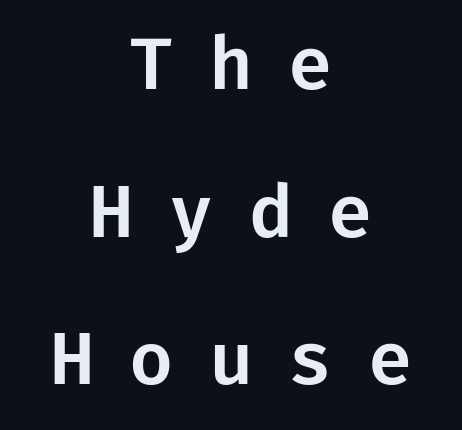
The lines are quadded center. The letters stand upright; this is a roman face. This is sans-serif lettering, the kind often seen on screens and signage. Anything drawn beneath the words? Only blank space.
